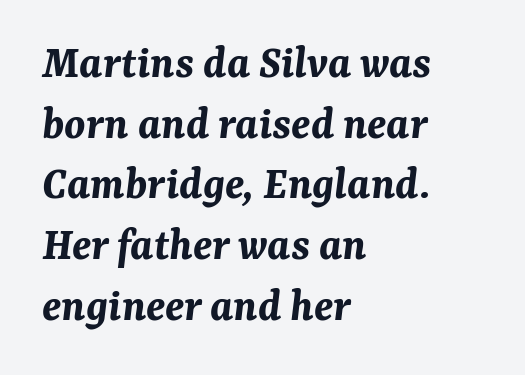
Strokes here are thick enough to call this a true bold. Typeset ragged right — the left edge is the straight one. Leading: standard. Look at the tracking — it's just the regular setting, nothing added. The gap between lines stays unmarked.
